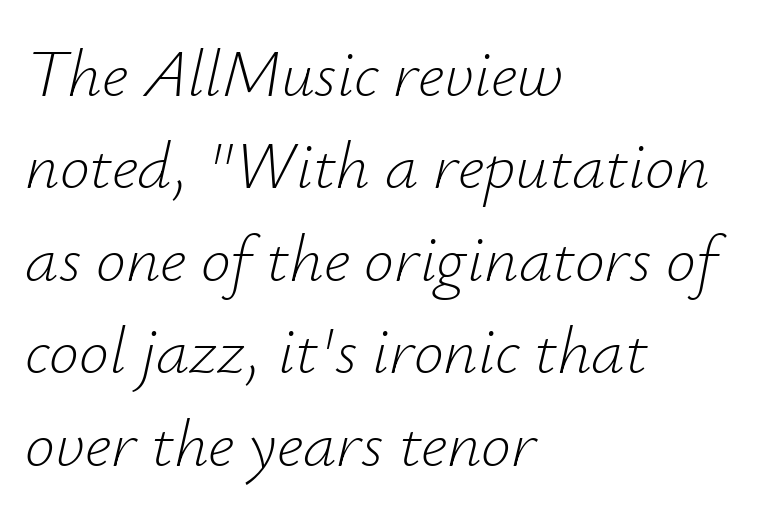
{"italic": "yes", "lean": "right", "slant_degrees": 12, "bold": "no", "weight": "light", "width": "normal", "stroke_contrast": "low", "x_height": "small", "monospaced": "no", "underline": "no", "align": "left", "line_spacing": "normal", "line_spacing_ratio": 1.38, "letter_spacing": "normal", "letter_spacing_em": 0.0, "glyph_px": 67}
